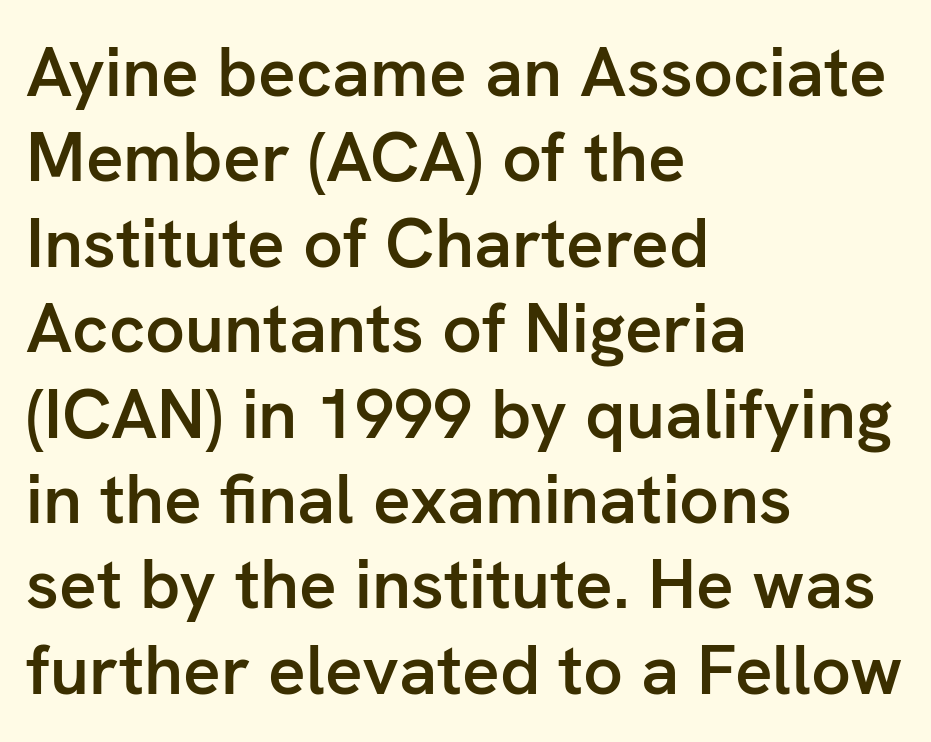
Q: Is the text bold? A: Semi-bold.
Q: Is the text italic (slanted)? A: No, it is upright.
Q: Is the typeface a serif or a sans-serif typeface? A: Sans-serif.
Q: Is the text underlined? A: No.
Q: How is the paragraph aligned? A: Left-aligned.
Q: Is the spacing between letters normal or unusually wide? A: Normal.
Q: Width (condensed, normal, or wide)? A: Normal.
Q: Stroke contrast? A: Low.
Q: x-height? A: Medium.
Q: Monospaced? A: No.
